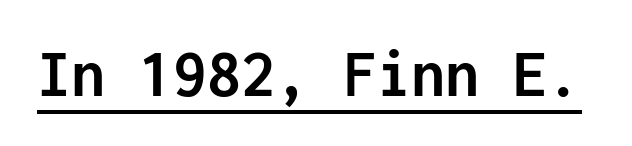
The glyphs in this specimen are sans serif. In terms of weight, the rendering is a true, heavy bold. What decoration does the sample have? An underline. The passage shown has conventional tracking throughout.
